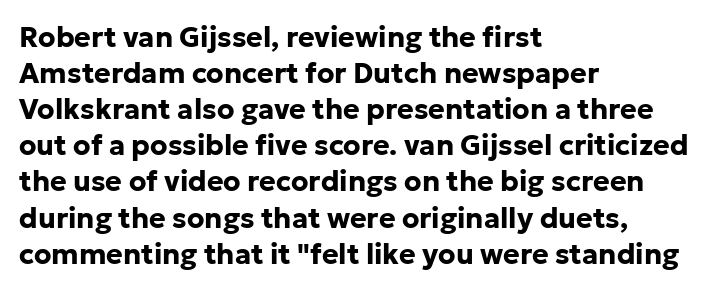
Note the varied advance widths — an 'i' is clearly narrower than an 'm'. Where is the straight margin? On the left. The specimen reads as upright at a glance. Clear beneath every line of the passage.
